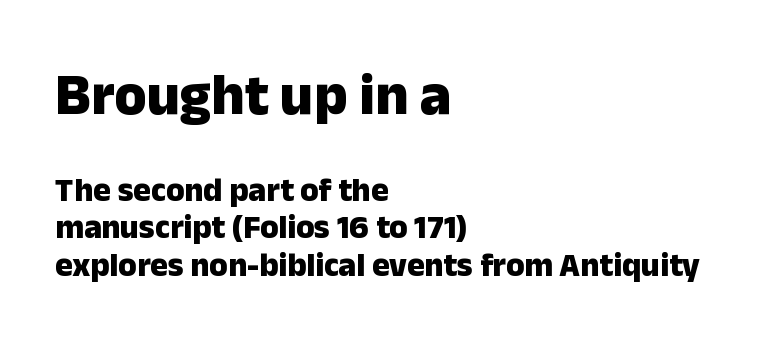
The image shows 58 px heavy sans-serif type, upright; set left-aligned, tight line spacing (1.13x), normal letter spacing, not underlined; the first (top) block is 1.76x larger; low stroke contrast and a medium x-height.
